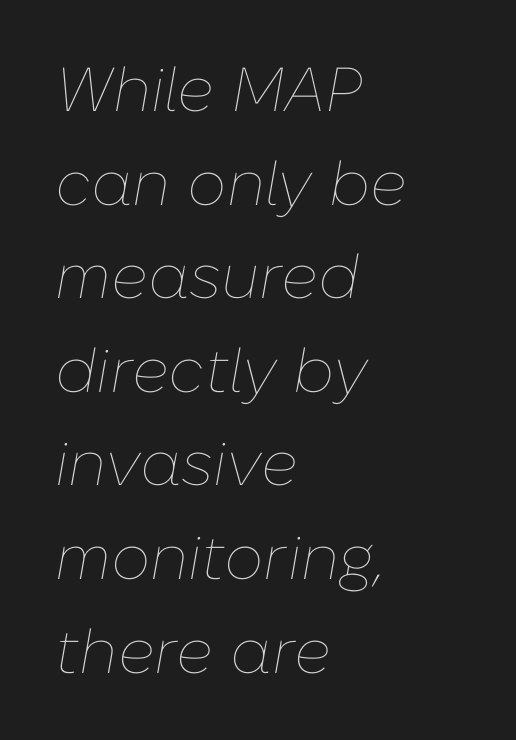
The image shows 62 px thin type, italic (leaning right); set left-aligned, normal line spacing (1.51x), normal letter spacing, not underlined; low stroke contrast and a medium x-height.
